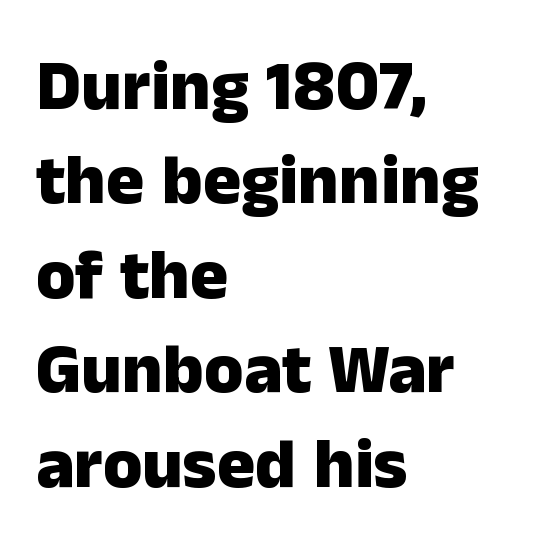
{"serif": "no", "italic": "no", "bold": "yes", "weight": "heavy", "width": "normal", "stroke_contrast": "low", "x_height": "medium", "monospaced": "no", "underline": "no", "align": "left", "line_spacing": "normal", "line_spacing_ratio": 1.33, "letter_spacing": "normal", "letter_spacing_em": 0.0, "glyph_px": 71}
